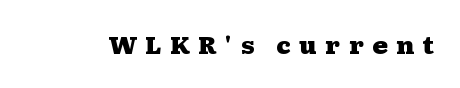
Q: Is the text bold? A: Yes.
Q: Is the text italic (slanted)? A: No, it is upright.
Q: Is the text underlined? A: No.
Q: Is the spacing between letters normal or unusually wide? A: Unusually wide.
